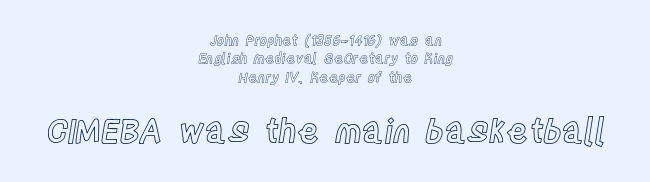
{"width": "condensed", "x_height": "large", "monospaced": "no", "underline": "no", "align": "center", "line_spacing": "normal", "line_spacing_ratio": 1.32, "letter_spacing": "normal", "letter_spacing_em": 0.0, "larger_block": "second", "size_ratio": 2.36, "glyph_px": 33}
